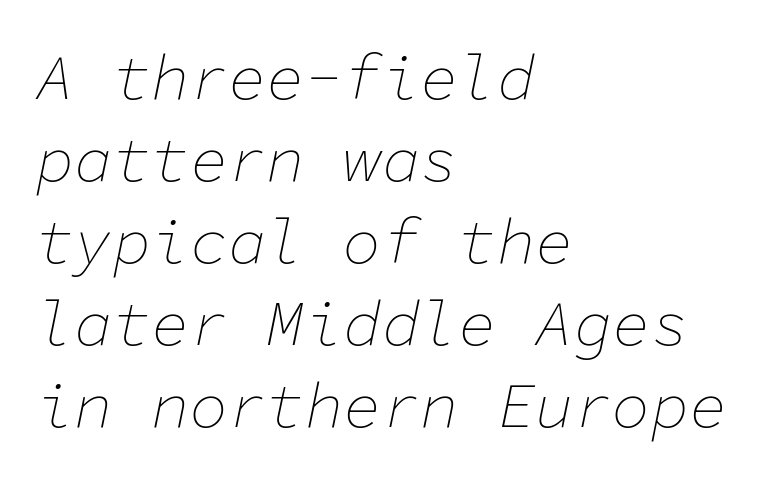
Q: Is the text bold? A: No.
Q: Is the text italic (slanted)? A: Yes, it leans right by about 11 degrees.
Q: Is the text underlined? A: No.
Q: How is the paragraph aligned? A: Left-aligned.
Q: Is the spacing between letters normal or unusually wide? A: Normal.
Q: Is the spacing between lines tight, normal or loose? A: Normal.
Q: Width (condensed, normal, or wide)? A: Normal.
Q: Stroke contrast? A: Low.
Q: x-height? A: Medium.
Q: Monospaced? A: Yes.
